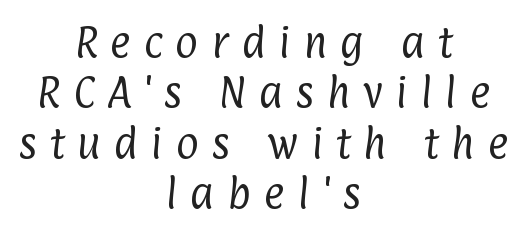
The image shows 35 px regular-weight, condensed sans-serif type; set centered, normal line spacing (1.44x), unusually wide letter spacing (+0.37 em), not underlined; low stroke contrast and a medium x-height.
